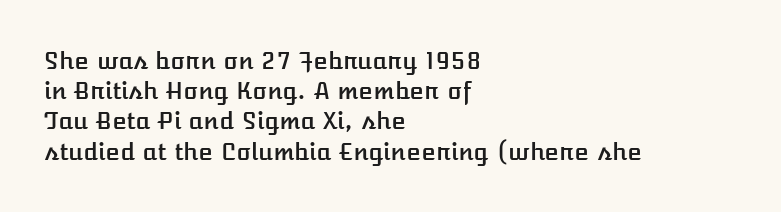
The image shows 24 px text type, upright; set left-aligned, normal line spacing (1.26x), normal letter spacing, not underlined.
